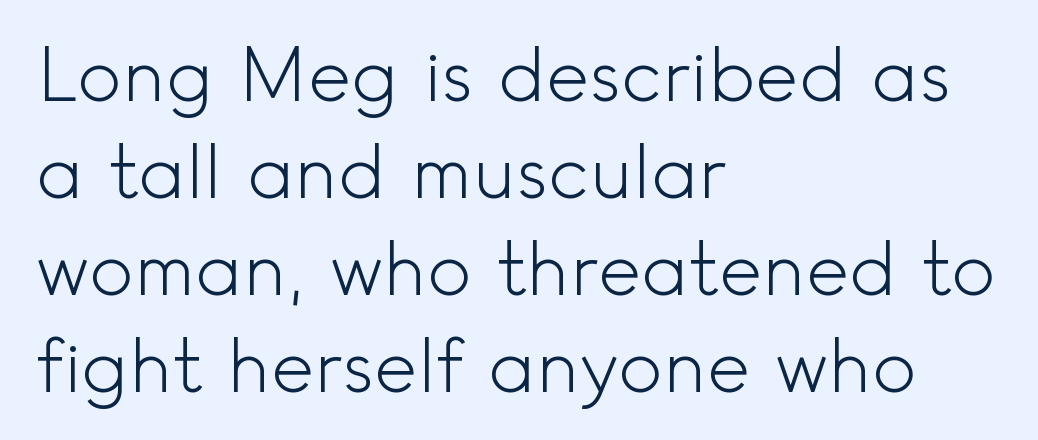
The words here are not underlined. The passage shown is typed in a proportional face where columns would drift. This rendering uses left alignment, leaving the right contour irregular. Bold? No — there's no thickening of the strokes. The horizontal fit of the characters is conventional and even.
